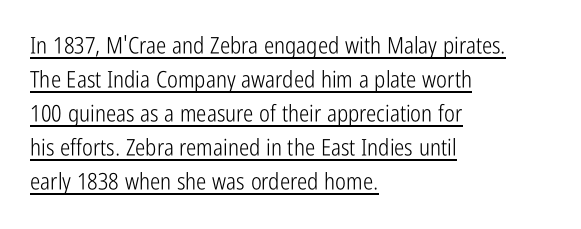
The image shows 23 px text type, upright; set left-aligned, normal line spacing (1.48x), normal letter spacing, underlined.
